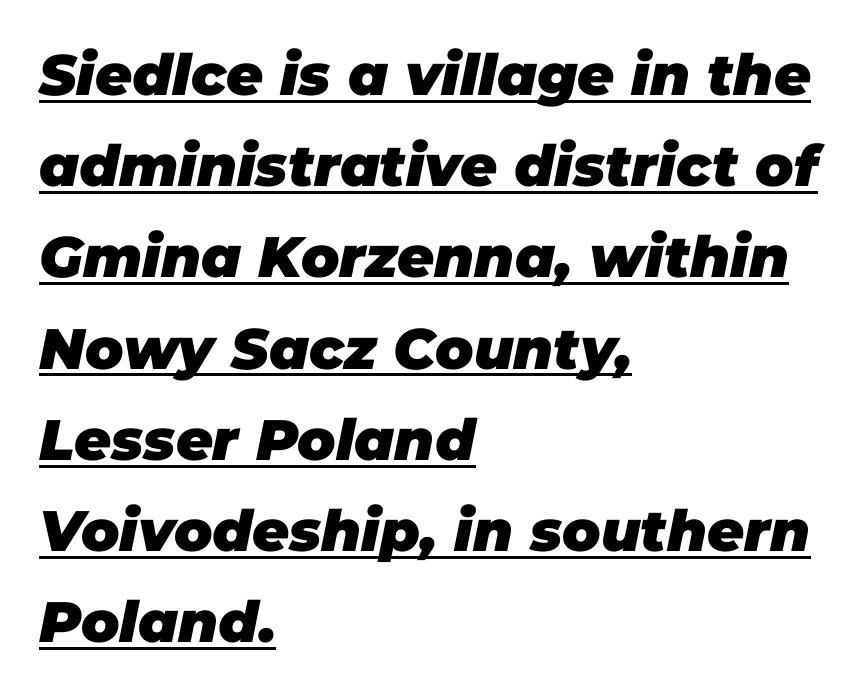
{"italic": "yes", "lean": "right", "slant_degrees": 11, "bold": "yes", "weight": "heavy", "width": "normal", "stroke_contrast": "low", "x_height": "large", "monospaced": "no", "underline": "yes", "align": "left", "line_spacing": "normal", "line_spacing_ratio": 1.6, "letter_spacing": "normal", "letter_spacing_em": 0.0, "glyph_px": 57}
